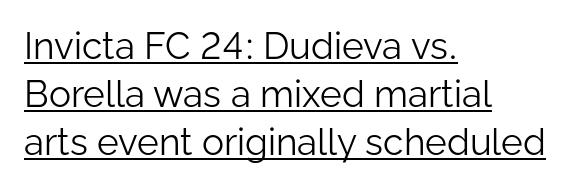
The strokes carry an ordinary text weight at most. The font's upright variant was chosen for this text. This rendering leaves character spacing at its baseline value. This sample keeps an unexceptional amount of space between lines. A typographer would call this underscored text.
